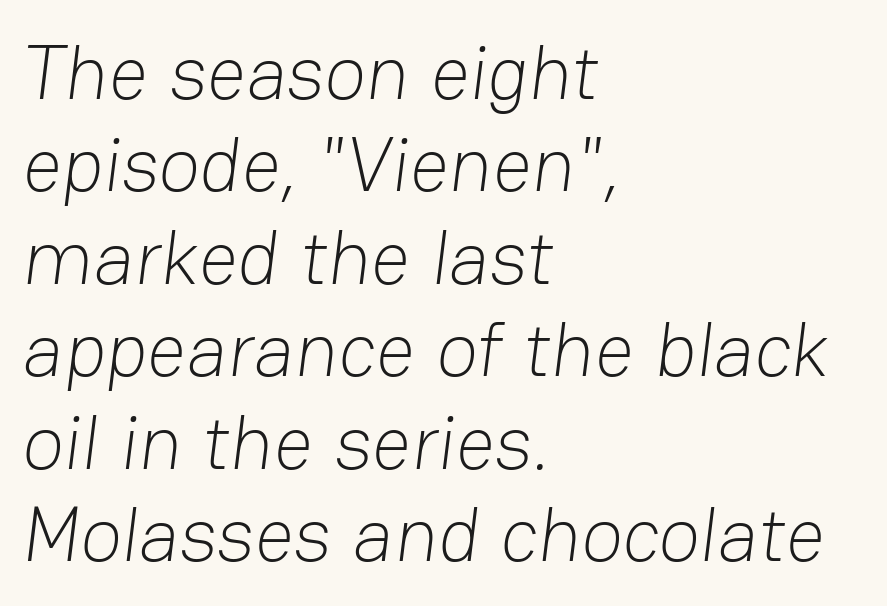
Look at the bottom of the vertical strokes: they stop flat, with no serifs. Counters stay open thanks to moderate or lighter strokes. Which margin do the lines hug? The left one — the right edge is uneven. These lines keep a tight, regular rhythm from letter to letter.
